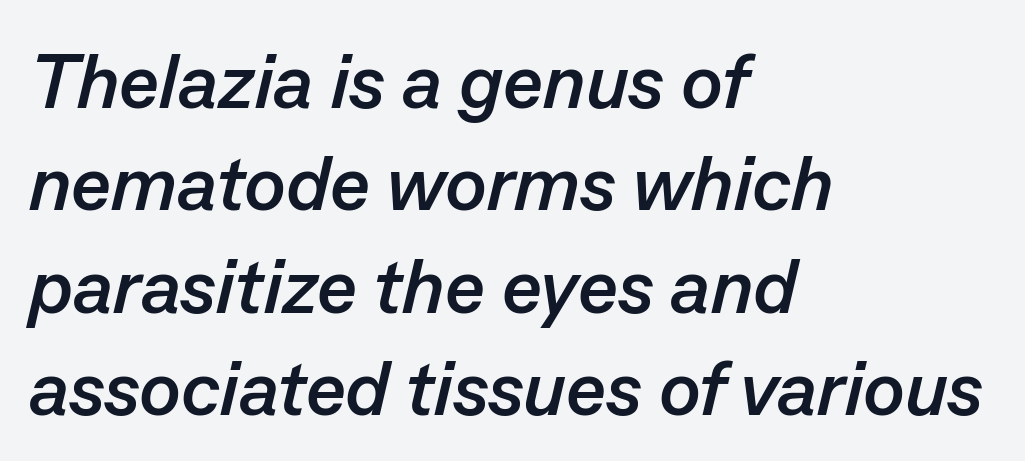
{"italic": "yes", "lean": "right", "slant_degrees": 13, "bold": "yes", "weight": "semibold", "width": "normal", "stroke_contrast": "low", "x_height": "medium", "monospaced": "no", "underline": "no", "align": "left", "line_spacing": "normal", "line_spacing_ratio": 1.33, "letter_spacing": "normal", "letter_spacing_em": 0.0, "glyph_px": 77}
